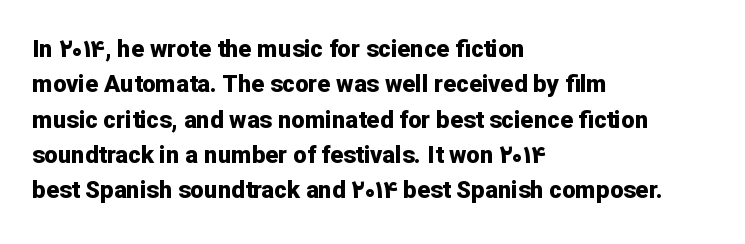
The image shows 24 px bold type, upright; set left-aligned, normal line spacing (1.47x), normal letter spacing, not underlined.
